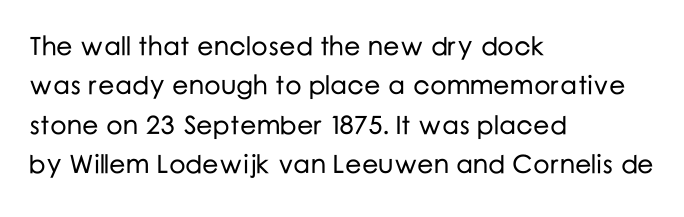
Q: Is the text italic (slanted)? A: No, it is upright.
Q: Is the text underlined? A: No.
Q: How is the paragraph aligned? A: Left-aligned.
Q: Is the spacing between letters normal or unusually wide? A: Normal.
Q: Is the spacing between lines tight, normal or loose? A: Normal.
